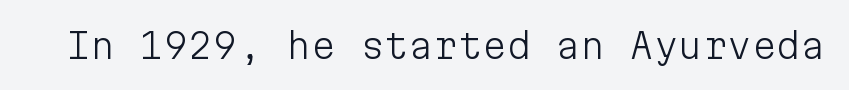
{"serif": "no", "italic": "no", "bold": "no", "weight": "light", "width": "normal", "stroke_contrast": "low", "x_height": "medium", "monospaced": "yes", "underline": "no", "letter_spacing": "normal", "letter_spacing_em": 0.0, "glyph_px": 35}
